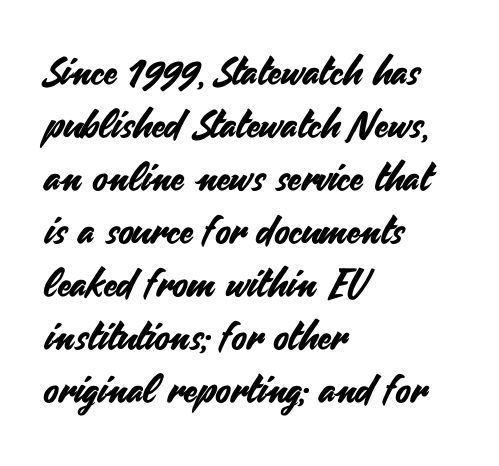
Q: Is the text italic (slanted)? A: Yes.
Q: Is the typeface a serif or a sans-serif typeface? A: Sans-serif.
Q: Is the text underlined? A: No.
Q: How is the paragraph aligned? A: Left-aligned.
Q: Is the spacing between letters normal or unusually wide? A: Normal.
Q: Is the spacing between lines tight, normal or loose? A: Normal.
Q: Width (condensed, normal, or wide)? A: Normal.
Q: Stroke contrast? A: Medium.
Q: x-height? A: Small.
Q: Monospaced? A: No.
